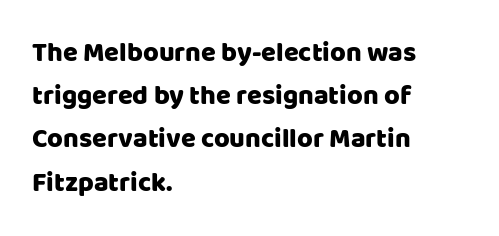
Q: Is the text italic (slanted)? A: No, it is upright.
Q: Is the text underlined? A: No.
Q: How is the paragraph aligned? A: Left-aligned.
Q: Is the spacing between letters normal or unusually wide? A: Normal.
Q: Is the spacing between lines tight, normal or loose? A: Normal.
